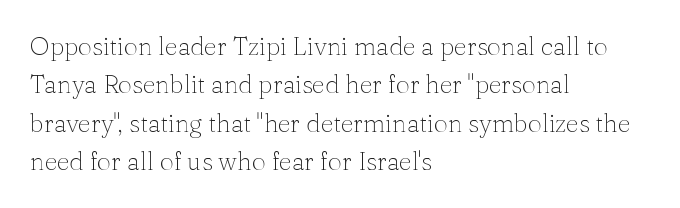
This sample uses an upright cut, with every glyph sitting square on the baseline. The string is rendered with underlining switched off. Tracking value appears to be zero — textbook default spacing. The lines in this sample share a left origin and differ only in where they stop. Vertical spacing — default.
